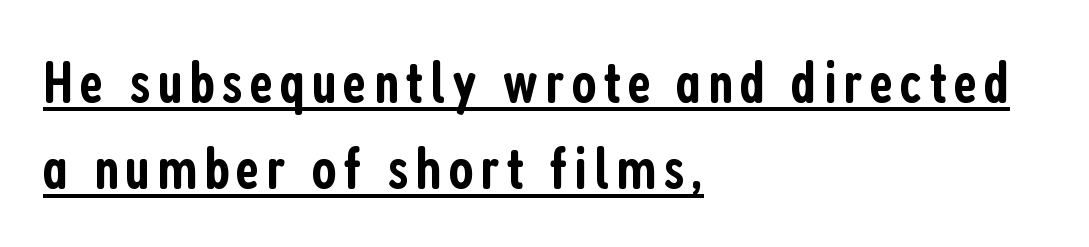
The image shows 60 px semibold, condensed sans-serif type, upright; set left-aligned, normal line spacing (1.44x), underlined; low stroke contrast and a medium x-height.
